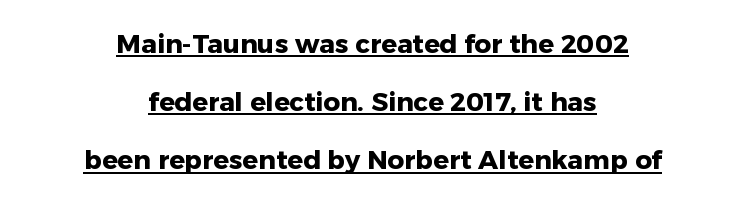
Q: Is the text bold? A: Yes.
Q: Is the text italic (slanted)? A: No, it is upright.
Q: Is the text underlined? A: Yes.
Q: How is the paragraph aligned? A: Centered.
Q: Is the spacing between letters normal or unusually wide? A: Normal.
Q: Is the spacing between lines tight, normal or loose? A: Loose.
